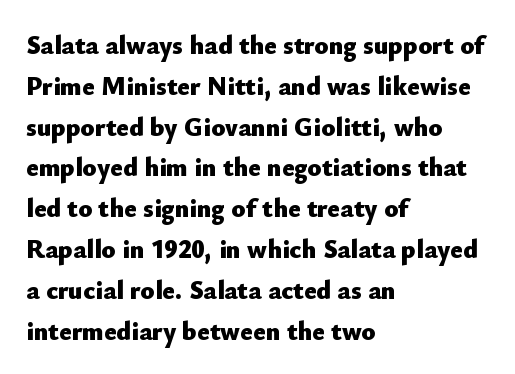
The image shows 26 px bold type, upright; set left-aligned, normal line spacing (1.57x), normal letter spacing, not underlined.
